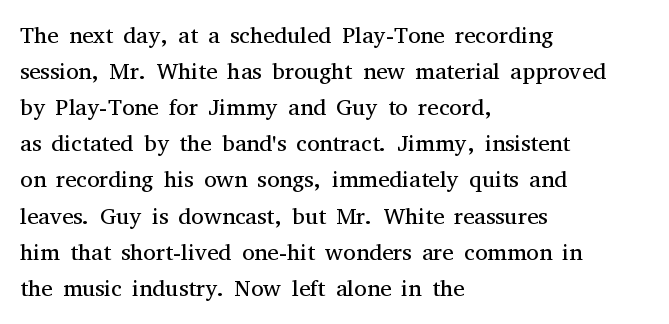
The image shows 23 px text type, upright; set left-aligned, normal line spacing (1.57x), normal letter spacing, not underlined.
